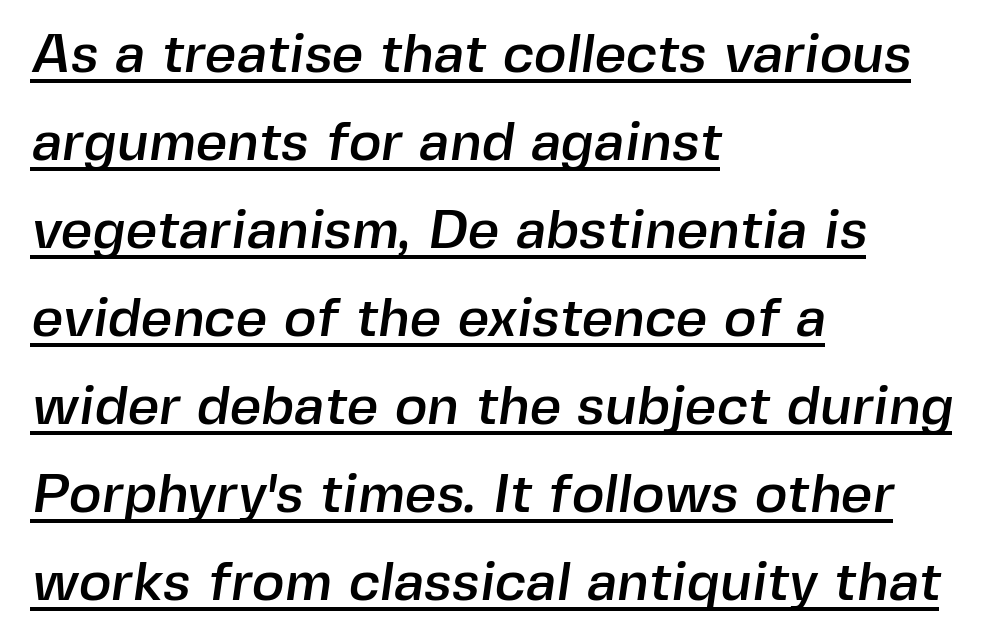
The image shows 55 px sans-serif type; set left-aligned, normal line spacing (1.6x), normal letter spacing, underlined; a medium x-height.
